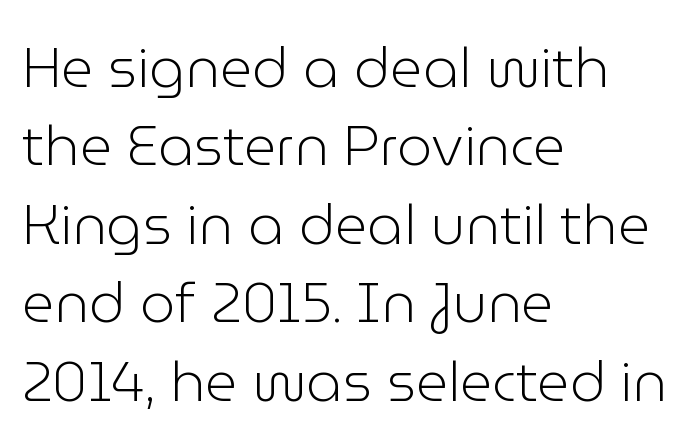
Q: Is the text bold? A: No.
Q: Is the text italic (slanted)? A: No, it is upright.
Q: Is the typeface a serif or a sans-serif typeface? A: Sans-serif.
Q: Is the text underlined? A: No.
Q: How is the paragraph aligned? A: Left-aligned.
Q: Is the spacing between letters normal or unusually wide? A: Normal.
Q: Is the spacing between lines tight, normal or loose? A: Normal.
Q: Width (condensed, normal, or wide)? A: Normal.
Q: Stroke contrast? A: Low.
Q: x-height? A: Medium.
Q: Monospaced? A: No.
